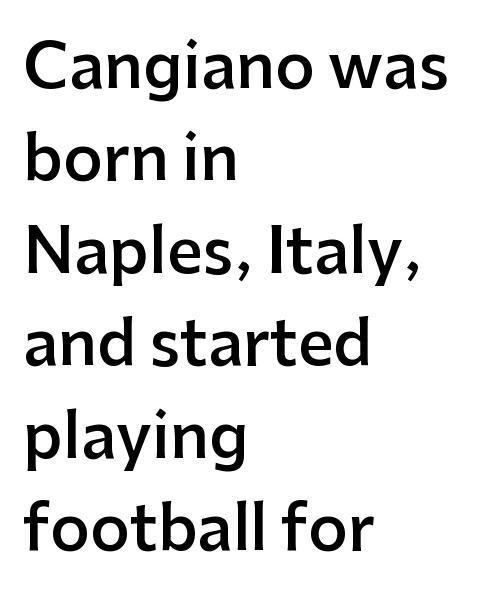
{"serif": "no", "italic": "no", "bold": "semi", "weight": "semibold", "width": "normal", "stroke_contrast": "low", "x_height": "medium", "monospaced": "no", "underline": "no", "align": "left", "line_spacing": "normal", "line_spacing_ratio": 1.49, "letter_spacing": "normal", "letter_spacing_em": 0.0, "glyph_px": 62}
